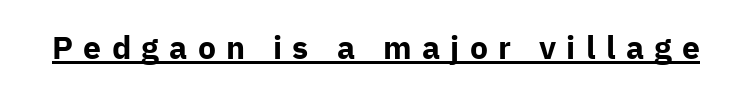
{"serif": "no", "italic": "no", "bold": "yes", "weight": "bold", "width": "normal", "stroke_contrast": "low", "x_height": "medium", "monospaced": "no", "underline": "yes", "letter_spacing": "wide", "letter_spacing_em": 0.32, "glyph_px": 32}
